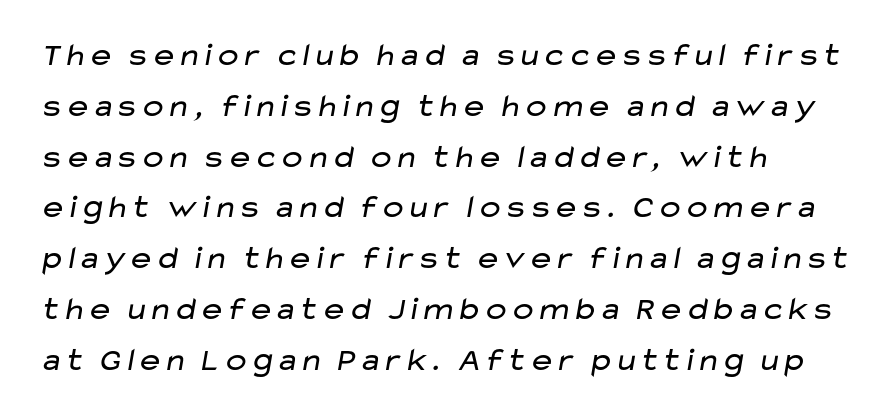
The image shows 33 px regular-weight, wide sans-serif type; set left-aligned, normal line spacing (1.54x), normal letter spacing, not underlined; low stroke contrast and a medium x-height.
